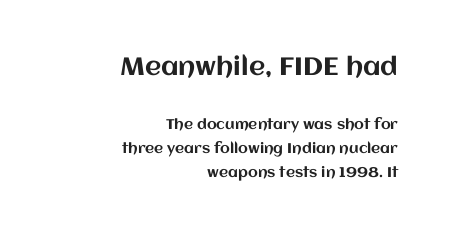
The image shows 25 px text type, upright; set right-aligned, line spacing 1.71x, normal letter spacing, not underlined; the first (top) block is 1.79x larger.
